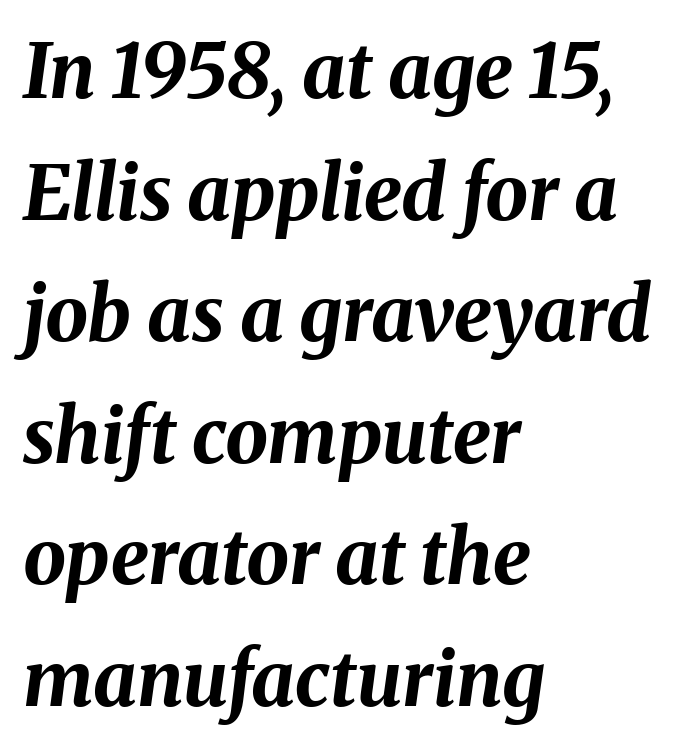
The image shows 76 px bold type, italic (leaning right); set left-aligned, normal line spacing (1.6x), normal letter spacing, not underlined; medium stroke contrast and a medium x-height.
